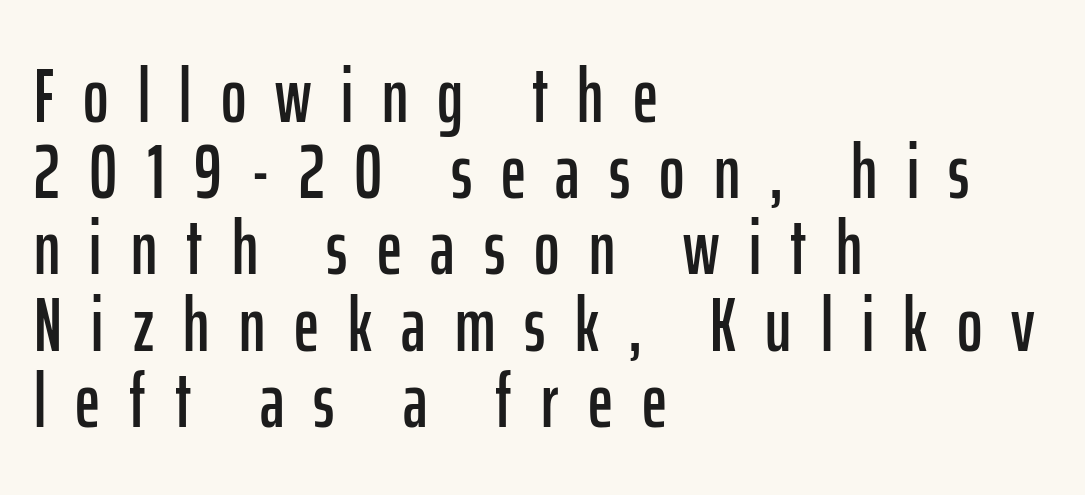
Letterform terminals end flat and unadorned throughout the passage. How are the letters spaced? Widely, with obvious added tracking. Do the characters align in a grid? No, the font is proportional. The zone under the glyphs is completely vacant.
